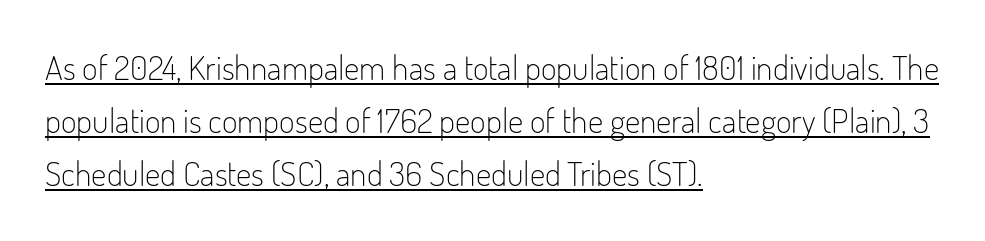
Q: Is the text bold? A: No.
Q: Is the text italic (slanted)? A: No, it is upright.
Q: Is the typeface a serif or a sans-serif typeface? A: Sans-serif.
Q: Is the text underlined? A: Yes.
Q: How is the paragraph aligned? A: Left-aligned.
Q: Is the spacing between letters normal or unusually wide? A: Normal.
Q: Is the spacing between lines tight, normal or loose? A: Normal.
Q: Width (condensed, normal, or wide)? A: Condensed.
Q: Stroke contrast? A: Low.
Q: x-height? A: Small.
Q: Monospaced? A: No.
